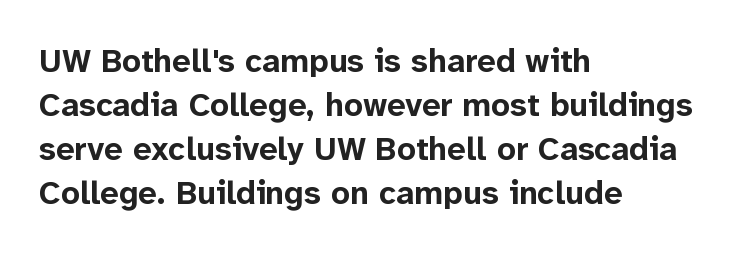
Q: Is the text bold? A: Yes.
Q: Is the text italic (slanted)? A: No, it is upright.
Q: Is the typeface a serif or a sans-serif typeface? A: Sans-serif.
Q: Is the text underlined? A: No.
Q: How is the paragraph aligned? A: Left-aligned.
Q: Is the spacing between letters normal or unusually wide? A: Normal.
Q: Is the spacing between lines tight, normal or loose? A: Normal.
Q: Width (condensed, normal, or wide)? A: Normal.
Q: Stroke contrast? A: Low.
Q: x-height? A: Medium.
Q: Monospaced? A: No.
